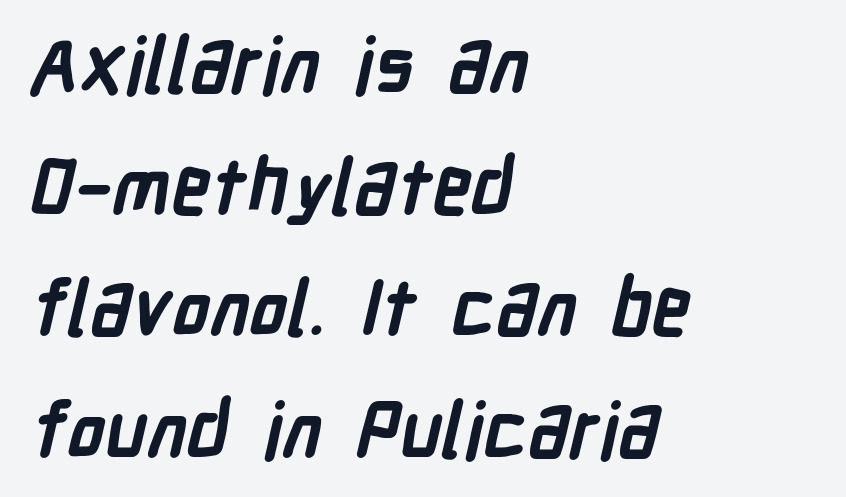
Check the space under the baseline: it is left empty. Does extra space separate the letters? No, they use regular spacing. Horizontal alignment here is leftward, the default for most running prose. Thick stems and heavy bowls — unmistakably bold. This sample keeps an unexceptional amount of space between lines. Varying glyph widths throughout — classic text-font behaviour.
